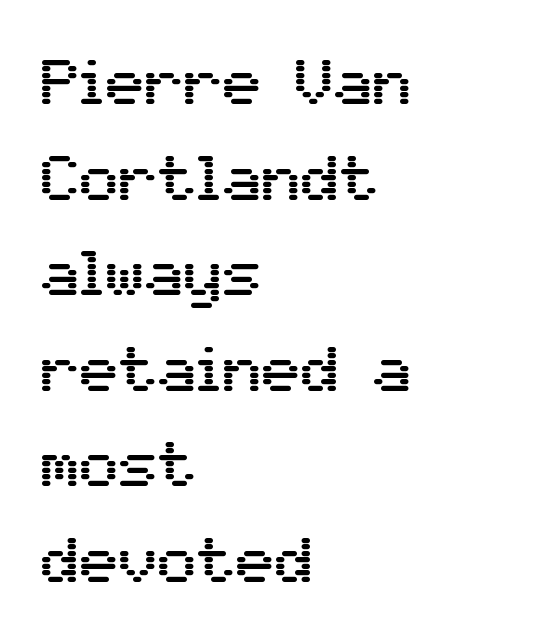
{"serif": "no", "italic": "no", "width": "normal", "stroke_contrast": "medium", "x_height": "medium", "monospaced": "no", "underline": "no", "align": "left", "line_spacing": "normal", "line_spacing_ratio": 1.47, "letter_spacing": "normal", "letter_spacing_em": 0.0, "glyph_px": 65}
